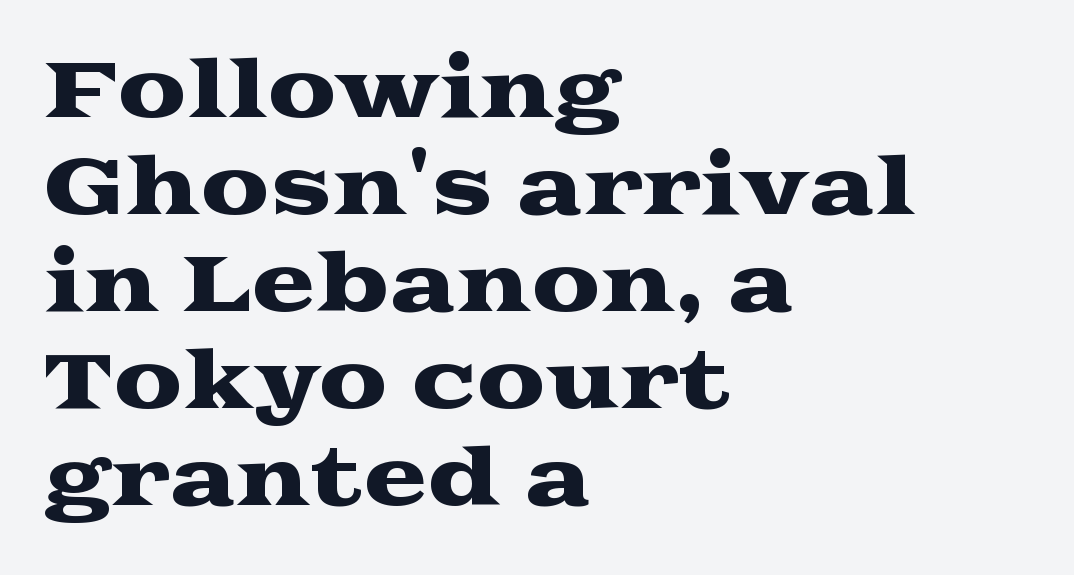
The block of text has a typical density, with ordinary space between rows. Plain, unruled lines of type. This sample has the flowing, uneven cadence of proportional lettering. Tall strokes in this sample are plumb rather than angled. Reading down the block, your eye returns to a fixed left position each line.
